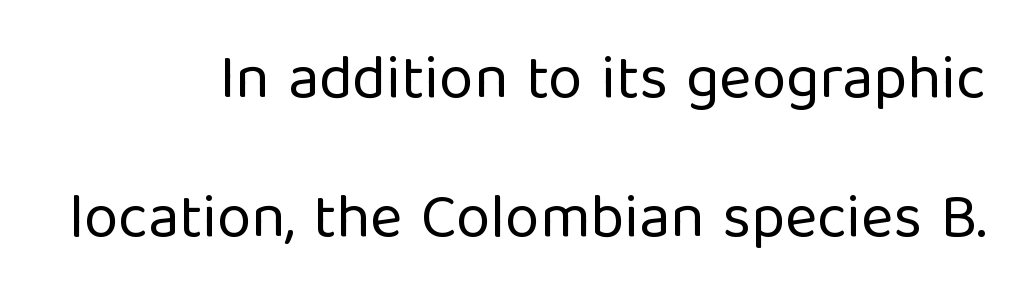
Words float on clear page, feet unadorned. A typesetter would call this proportional, since set widths differ per character. Does the type have serifs? No, each stem ends abruptly. Whoever set this chose breathing room over compactness in the vertical rhythm. The strokes are not fattened; the text isn't bold.
